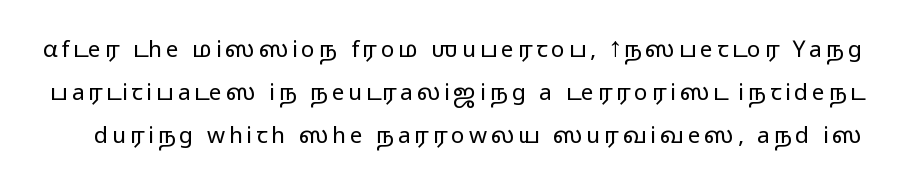
Is this a heavy cut? Hardly; it is regular or lighter. The lettering holds an erect, upright posture throughout. The glyphs are unaccompanied by any horizontal stroke below them.
